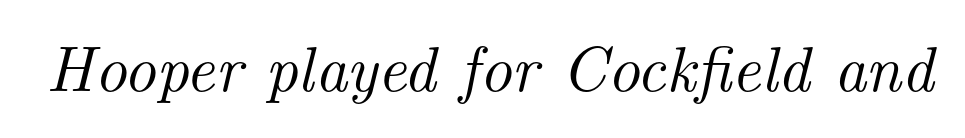
The image shows 64 px serif type, italic (leaning right); set normal letter spacing, not underlined; medium stroke contrast and a small x-height.
